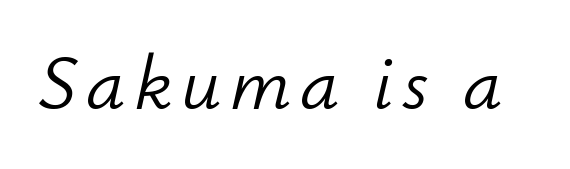
Q: Is the text bold? A: No.
Q: Is the text italic (slanted)? A: Yes, it leans right by about 12 degrees.
Q: Is the text underlined? A: No.
Q: Width (condensed, normal, or wide)? A: Normal.
Q: Stroke contrast? A: Low.
Q: x-height? A: Small.
Q: Monospaced? A: No.
